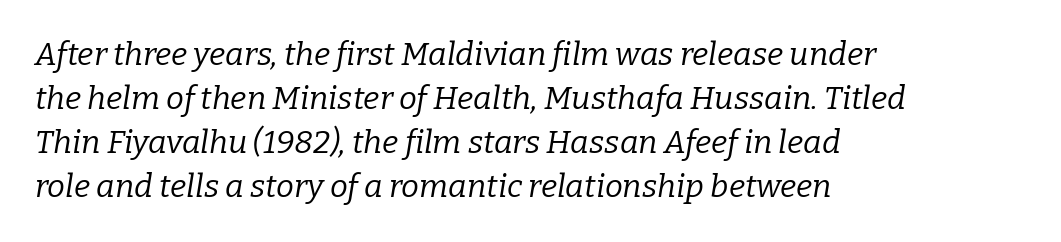
{"serif": "yes", "italic": "yes", "lean": "right", "slant_degrees": 9, "bold": "no", "weight": "regular", "width": "normal", "stroke_contrast": "low", "x_height": "medium", "monospaced": "no", "underline": "no", "align": "left", "line_spacing": "normal", "line_spacing_ratio": 1.38, "letter_spacing": "normal", "letter_spacing_em": 0.0, "glyph_px": 32}
